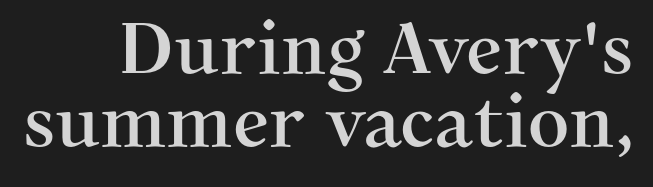
Q: Is the text italic (slanted)? A: No, it is upright.
Q: Is the typeface a serif or a sans-serif typeface? A: Serif.
Q: Is the text underlined? A: No.
Q: Is the spacing between letters normal or unusually wide? A: Normal.
Q: Is the spacing between lines tight, normal or loose? A: Tight.
Q: Width (condensed, normal, or wide)? A: Normal.
Q: Stroke contrast? A: Medium.
Q: x-height? A: Medium.
Q: Monospaced? A: No.
